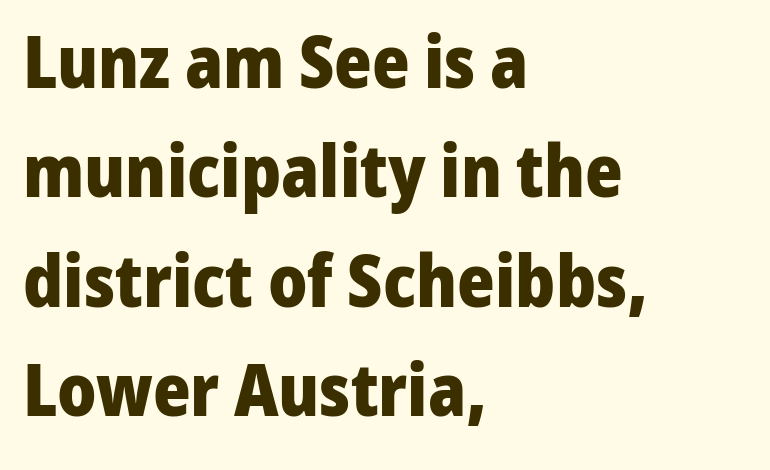
{"serif": "no", "italic": "no", "bold": "yes", "weight": "heavy", "width": "normal", "stroke_contrast": "low", "x_height": "medium", "monospaced": "no", "underline": "no", "align": "left", "line_spacing": "normal", "line_spacing_ratio": 1.52, "letter_spacing": "normal", "letter_spacing_em": 0.0, "glyph_px": 72}
